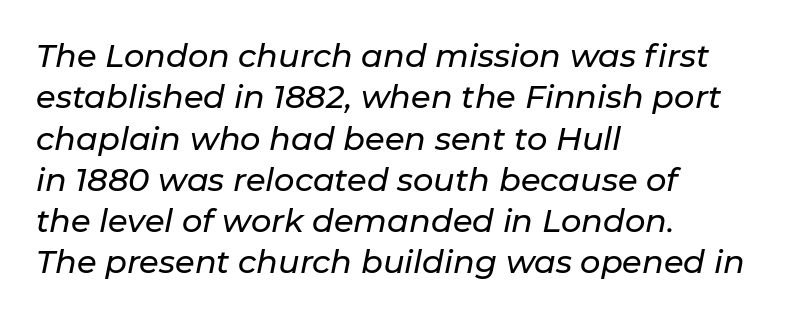
Horizontal bands of white between lines are of average thickness. Compared with typical body copy, the letter spacing here is the same. Caption: multi-line text, flush left, ragged right. Would a proofreader flag this as italicized? Yes.
